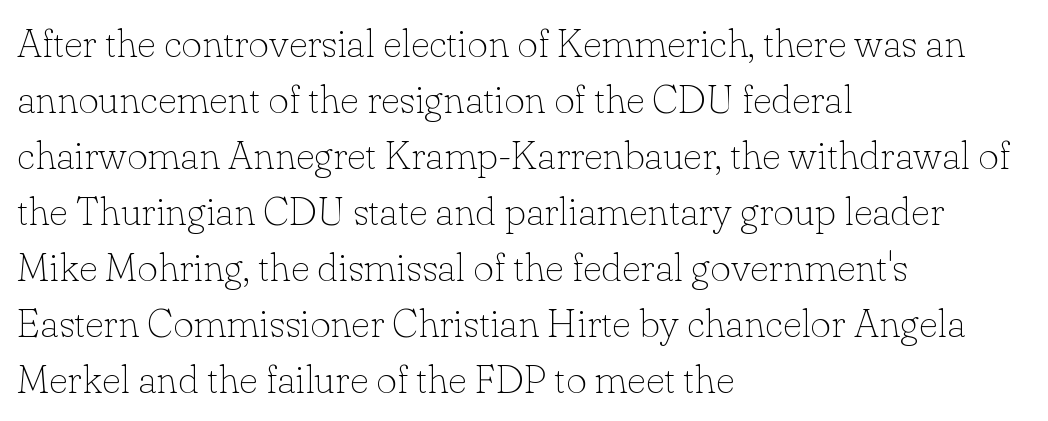
{"serif": "yes", "italic": "no", "bold": "no", "weight": "thin", "width": "normal", "stroke_contrast": "low", "x_height": "small", "monospaced": "no", "underline": "no", "align": "left", "line_spacing": "normal", "line_spacing_ratio": 1.4, "letter_spacing": "normal", "letter_spacing_em": 0.0, "glyph_px": 40}
